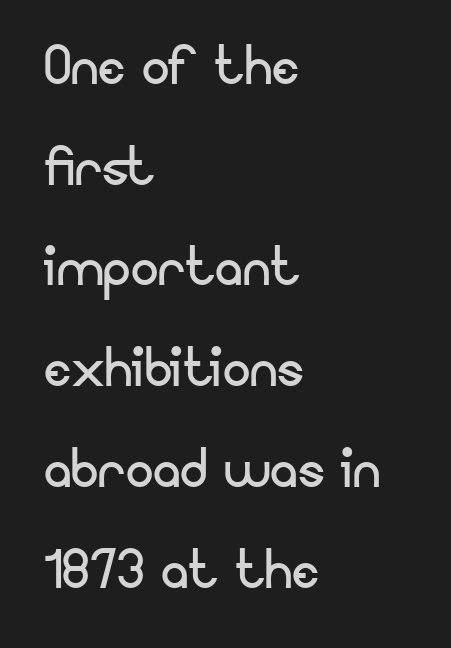
{"serif": "no", "italic": "no", "bold": "no", "weight": "regular", "width": "normal", "stroke_contrast": "low", "x_height": "small", "monospaced": "no", "underline": "no", "align": "left", "line_spacing": "normal", "line_spacing_ratio": 1.46, "letter_spacing": "normal", "letter_spacing_em": 0.0, "glyph_px": 69}
